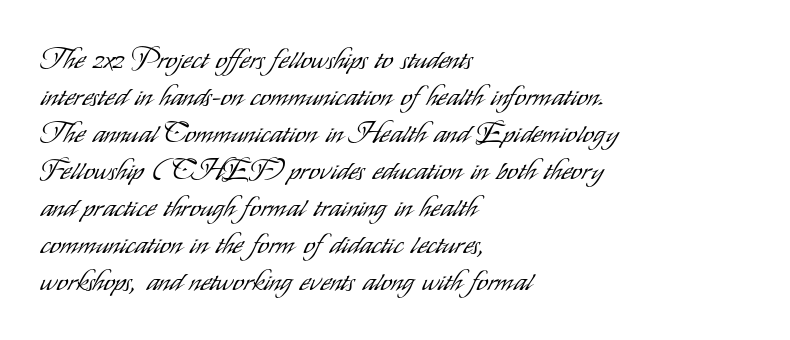
The image shows 28 px light, condensed sans-serif type; set left-aligned, normal line spacing (1.32x), normal letter spacing, not underlined; low stroke contrast and a small x-height.
